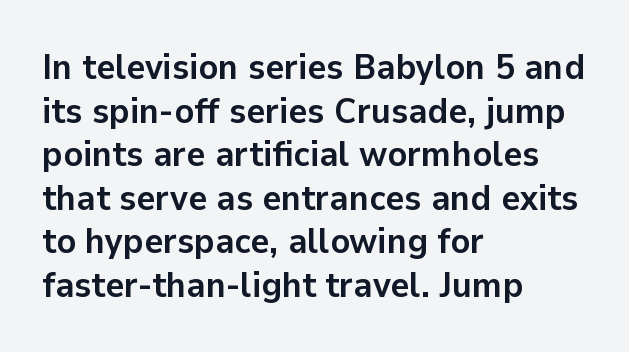
The image shows 36 px semibold sans-serif type, upright; set left-aligned, line spacing 1.21x, normal letter spacing, not underlined; low stroke contrast and a medium x-height.
